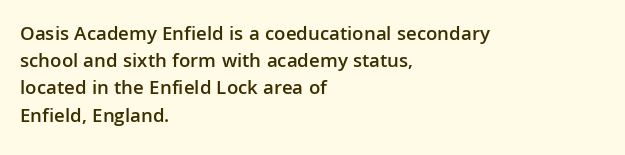
The image shows 20 px text type, upright; set left-aligned, normal line spacing (1.36x), normal letter spacing, not underlined.
